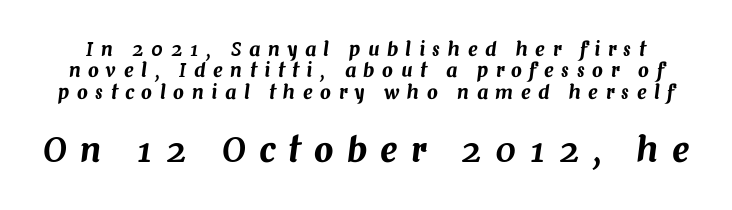
Proportional: the letters do not fall into vertical columns. It's the slanting kind of type. The space between consecutive lines is stingy. Lines of text with bare space underneath. A typesetter would call this heavily tracked-out type. The rendering enlarges the type as you move from the upper chunk to the lower.
